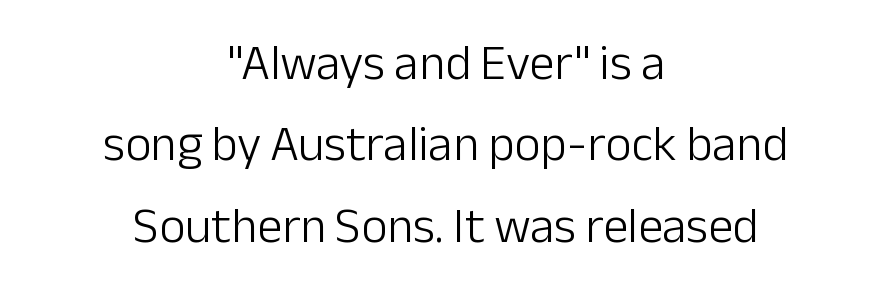
{"serif": "no", "italic": "no", "bold": "no", "weight": "light", "width": "normal", "stroke_contrast": "low", "x_height": "medium", "monospaced": "no", "underline": "no", "align": "center", "line_spacing": "normal", "line_spacing_ratio": 1.63, "letter_spacing": "normal", "letter_spacing_em": 0.0, "glyph_px": 50}
